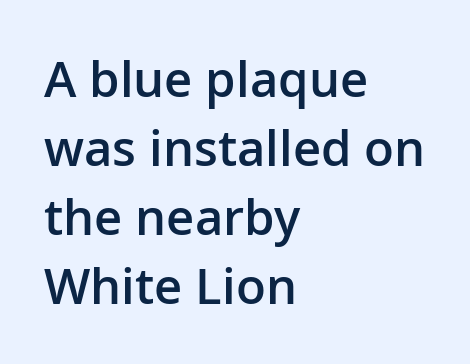
The passage is arranged the way most books set body copy — flush left. Rows of type keep a routine distance in the vertical direction. Notice how the stems are strictly vertical — no italics here. Clear beneath every line of the passage.
